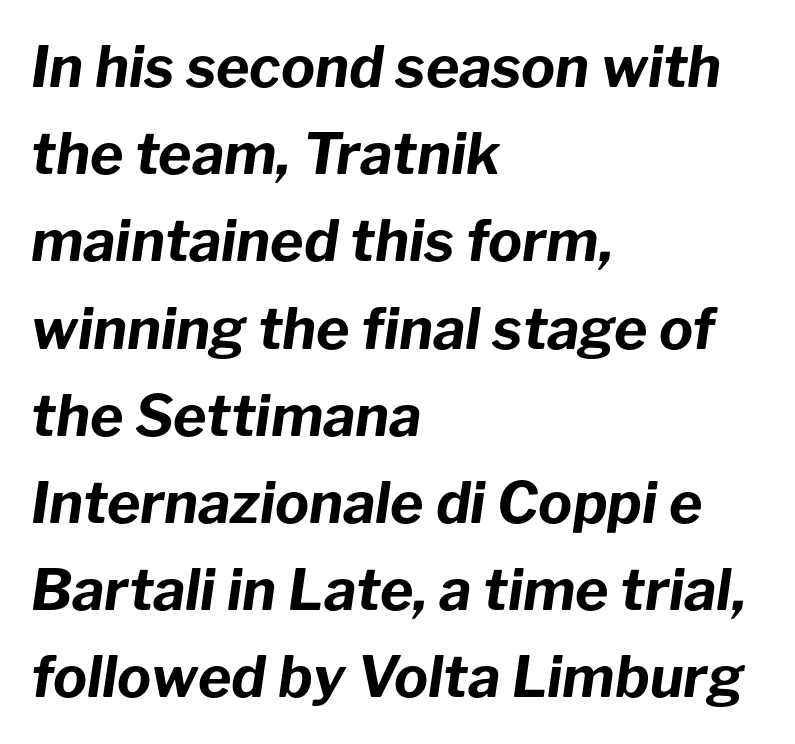
Q: Is the text bold? A: Yes.
Q: Is the text italic (slanted)? A: Yes, it leans right by about 8 degrees.
Q: Is the text underlined? A: No.
Q: How is the paragraph aligned? A: Left-aligned.
Q: Is the spacing between letters normal or unusually wide? A: Normal.
Q: Is the spacing between lines tight, normal or loose? A: Normal.
Q: Width (condensed, normal, or wide)? A: Normal.
Q: Stroke contrast? A: Low.
Q: x-height? A: Medium.
Q: Monospaced? A: No.
